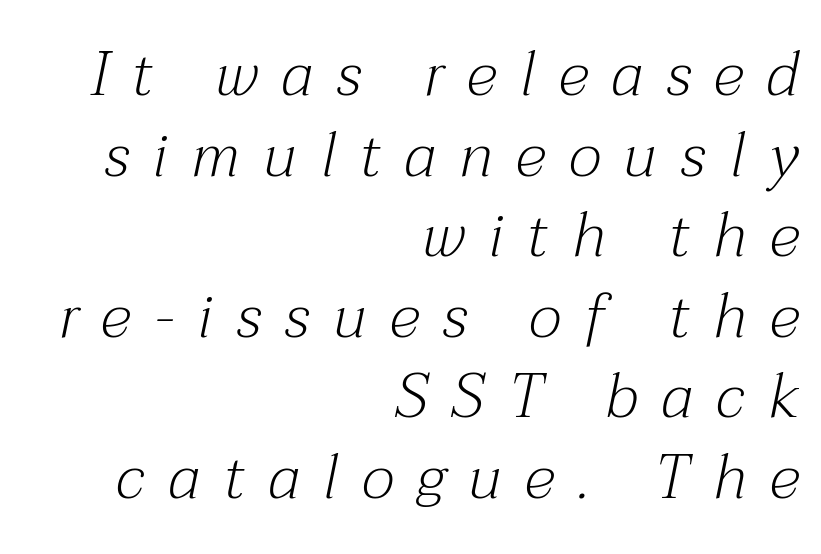
The image shows 62 px light serif type, italic (leaning right); set right-aligned, normal line spacing (1.3x), unusually wide letter spacing (+0.38 em), not underlined; medium stroke contrast and a medium x-height.
